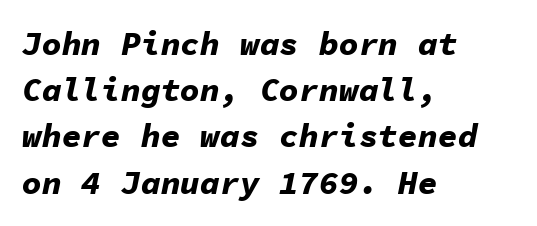
{"italic": "yes", "lean": "right", "slant_degrees": 11, "bold": "yes", "weight": "bold", "width": "normal", "stroke_contrast": "low", "x_height": "medium", "monospaced": "yes", "underline": "no", "align": "left", "line_spacing": "normal", "line_spacing_ratio": 1.4, "letter_spacing": "normal", "letter_spacing_em": 0.0, "glyph_px": 33}
